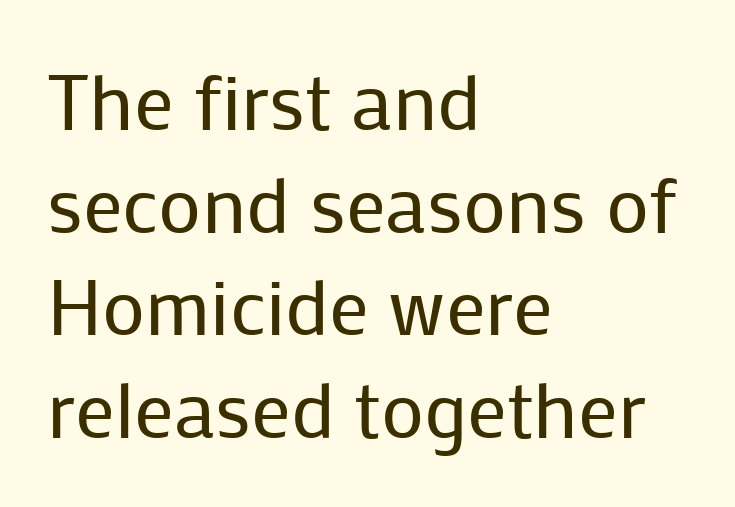
The image shows 79 px regular-weight sans-serif type, upright; set left-aligned, normal line spacing (1.3x), normal letter spacing, not underlined; low stroke contrast and a medium x-height.
